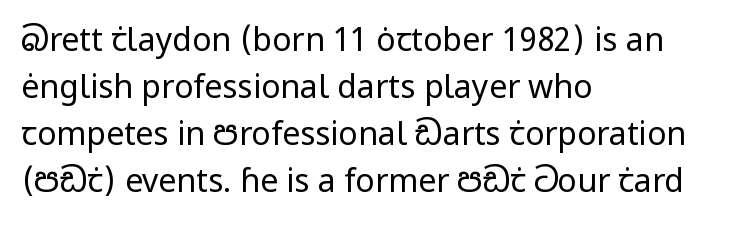
You could call the tracking neutral — neither tight nor loose. Weight: in the light-to-regular range. Horizontal bands of white between lines are of average thickness. Every stem runs plumb, perpendicular to the baseline. Varying glyph widths throughout — classic text-font behaviour. In terms of letterform style, serifs are entirely absent.
